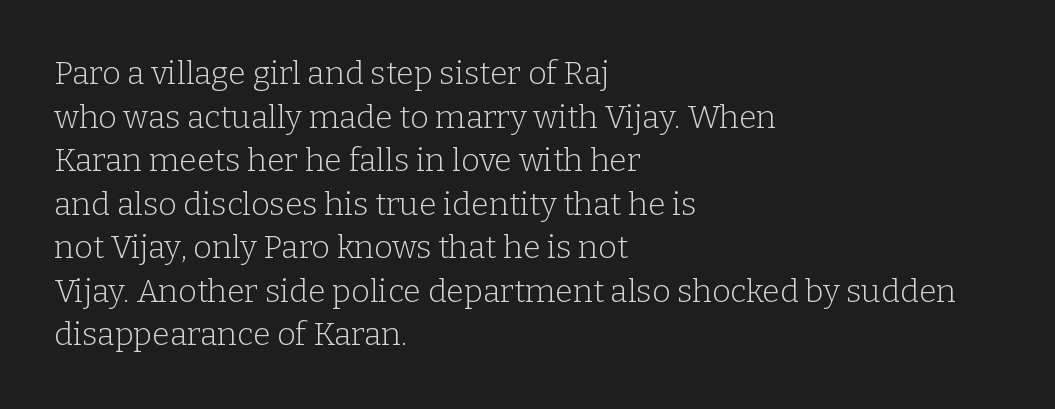
Regular leading. Note the varied advance widths — an 'i' is clearly narrower than an 'm'. Compared with a centered layout, this one pins lines to the left instead. Compared with typical body copy, the letter spacing here is the same. Descenders hang freely into open space.
